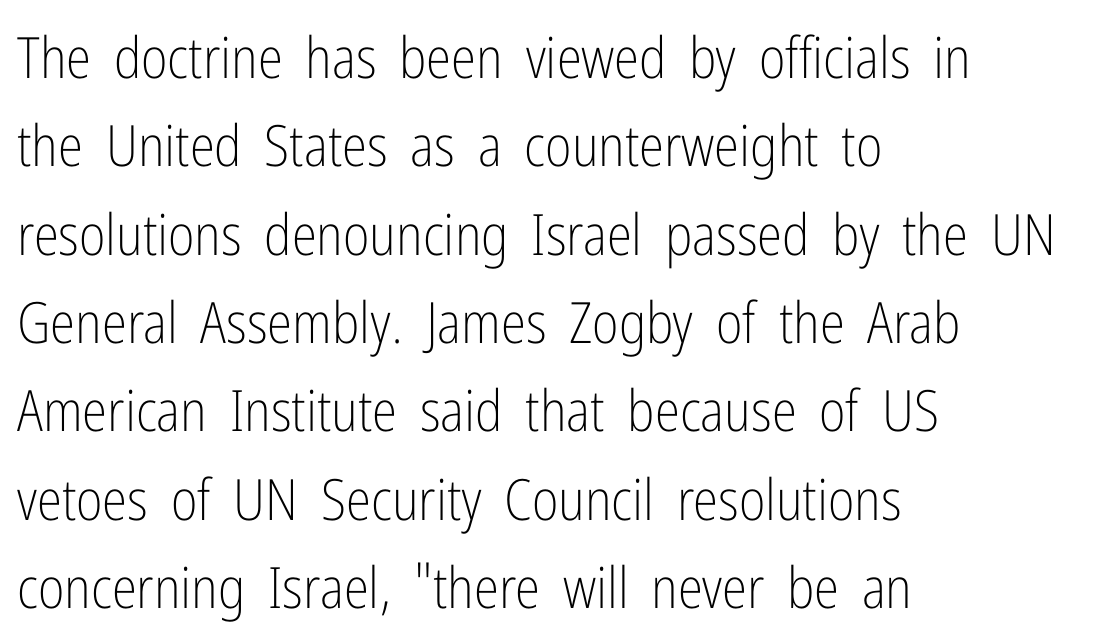
Q: Is the text bold? A: No.
Q: Is the text italic (slanted)? A: No, it is upright.
Q: Is the typeface a serif or a sans-serif typeface? A: Sans-serif.
Q: Is the text underlined? A: No.
Q: How is the paragraph aligned? A: Left-aligned.
Q: Is the spacing between letters normal or unusually wide? A: Normal.
Q: Is the spacing between lines tight, normal or loose? A: Normal.
Q: Width (condensed, normal, or wide)? A: Condensed.
Q: Stroke contrast? A: Low.
Q: x-height? A: Medium.
Q: Monospaced? A: No.
